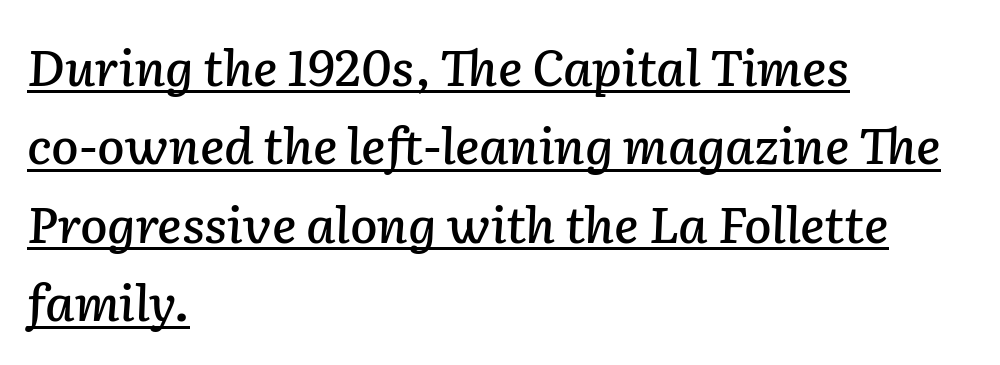
Q: Is the text italic (slanted)? A: Yes, it leans right by about 2 degrees.
Q: Is the text underlined? A: Yes.
Q: How is the paragraph aligned? A: Left-aligned.
Q: Is the spacing between letters normal or unusually wide? A: Normal.
Q: Is the spacing between lines tight, normal or loose? A: Normal.
Q: Width (condensed, normal, or wide)? A: Normal.
Q: Stroke contrast? A: Low.
Q: x-height? A: Medium.
Q: Monospaced? A: No.
